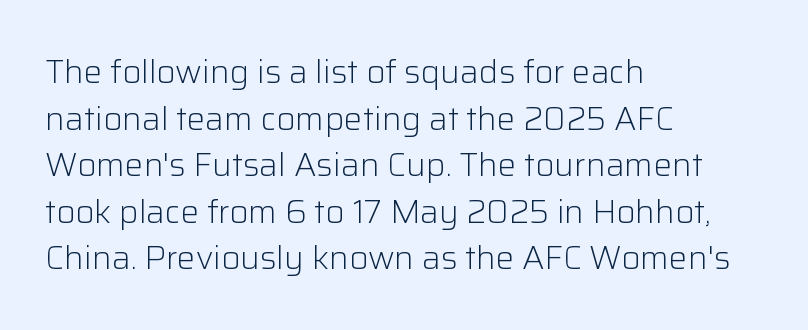
{"serif": "no", "italic": "no", "bold": "no", "weight": "light", "width": "normal", "stroke_contrast": "low", "x_height": "medium", "monospaced": "no", "underline": "no", "align": "left", "line_spacing": "normal", "line_spacing_ratio": 1.41, "letter_spacing": "normal", "letter_spacing_em": 0.0, "glyph_px": 33}
